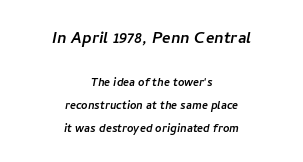
Q: Is the text underlined? A: No.
Q: How is the paragraph aligned? A: Centered.
Q: Is the spacing between letters normal or unusually wide? A: Normal.
Q: Is the spacing between lines tight, normal or loose? A: Normal.
Q: Which block of text is set in a larger size, the first (top) or the second (bottom)? A: The first (top) one.
